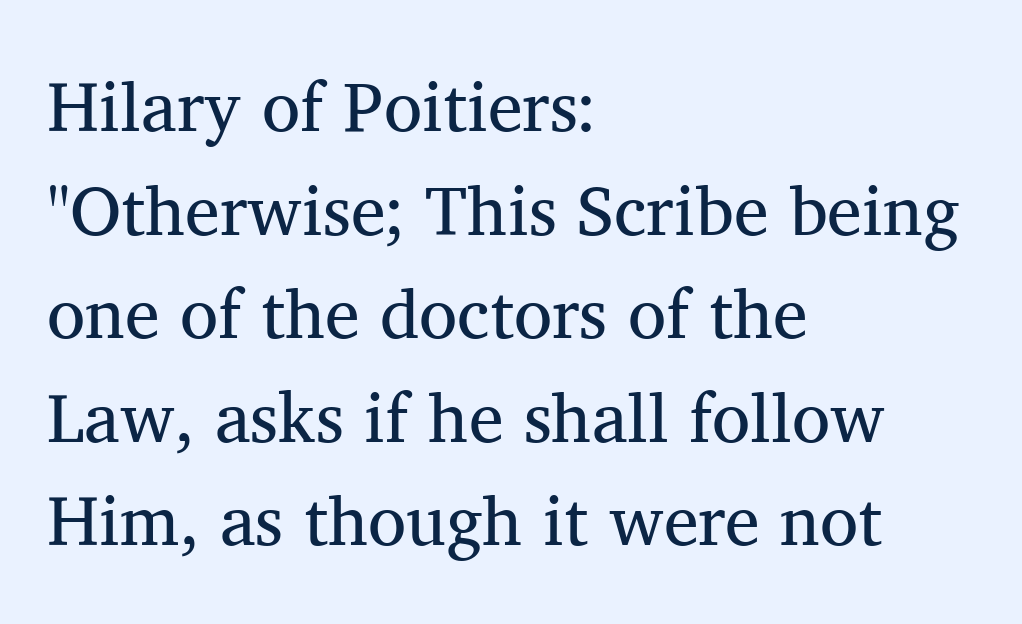
{"serif": "yes", "italic": "no", "bold": "no", "weight": "regular", "width": "normal", "stroke_contrast": "medium", "x_height": "medium", "monospaced": "no", "underline": "no", "align": "left", "line_spacing": "normal", "line_spacing_ratio": 1.48, "letter_spacing": "normal", "letter_spacing_em": 0.0, "glyph_px": 70}
